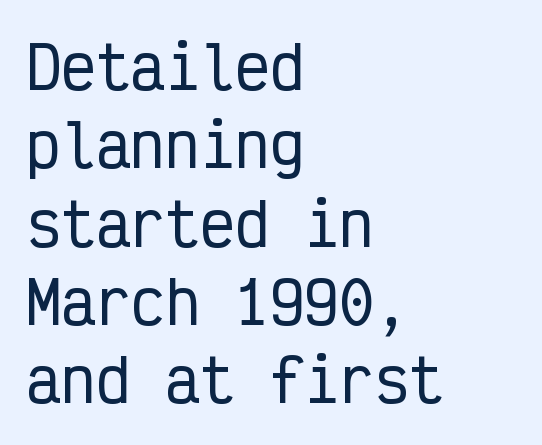
{"serif": "no", "italic": "no", "width": "condensed", "stroke_contrast": "low", "x_height": "medium", "monospaced": "yes", "underline": "no", "align": "left", "line_spacing": "normal", "line_spacing_ratio": 1.35, "letter_spacing": "normal", "letter_spacing_em": 0.0, "glyph_px": 58}
